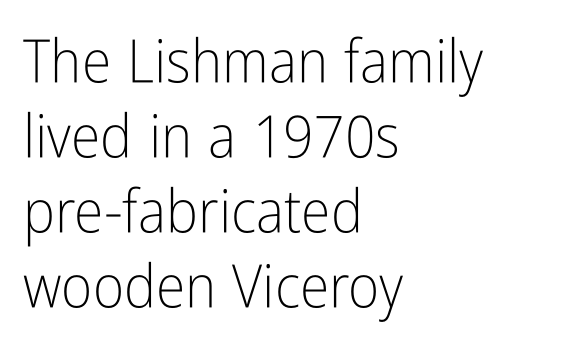
{"serif": "no", "italic": "no", "bold": "no", "weight": "light", "width": "condensed", "stroke_contrast": "low", "x_height": "medium", "monospaced": "no", "underline": "no", "align": "left", "line_spacing": "normal", "line_spacing_ratio": 1.25, "letter_spacing": "normal", "letter_spacing_em": 0.0, "glyph_px": 60}
